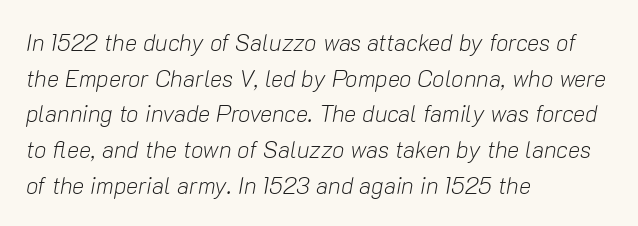
Every row of glyphs begins at an identical x-position on the left. Students, note that the glyphs here touch the page at normal intervals. Tall strokes in this sample are angled rather than plumb. No letter is thick-stroked: the sample isn't bold. Interline gaps are of average width in this sample.
